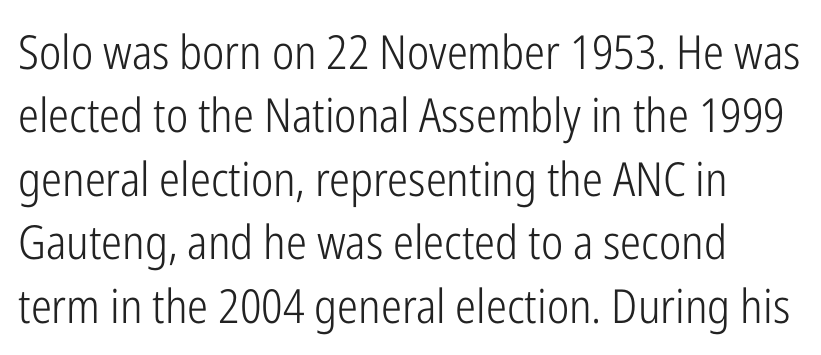
{"serif": "no", "italic": "no", "bold": "no", "weight": "light", "width": "condensed", "stroke_contrast": "low", "x_height": "medium", "monospaced": "no", "underline": "no", "line_spacing": "normal", "line_spacing_ratio": 1.35, "letter_spacing": "normal", "letter_spacing_em": 0.0, "glyph_px": 47}
